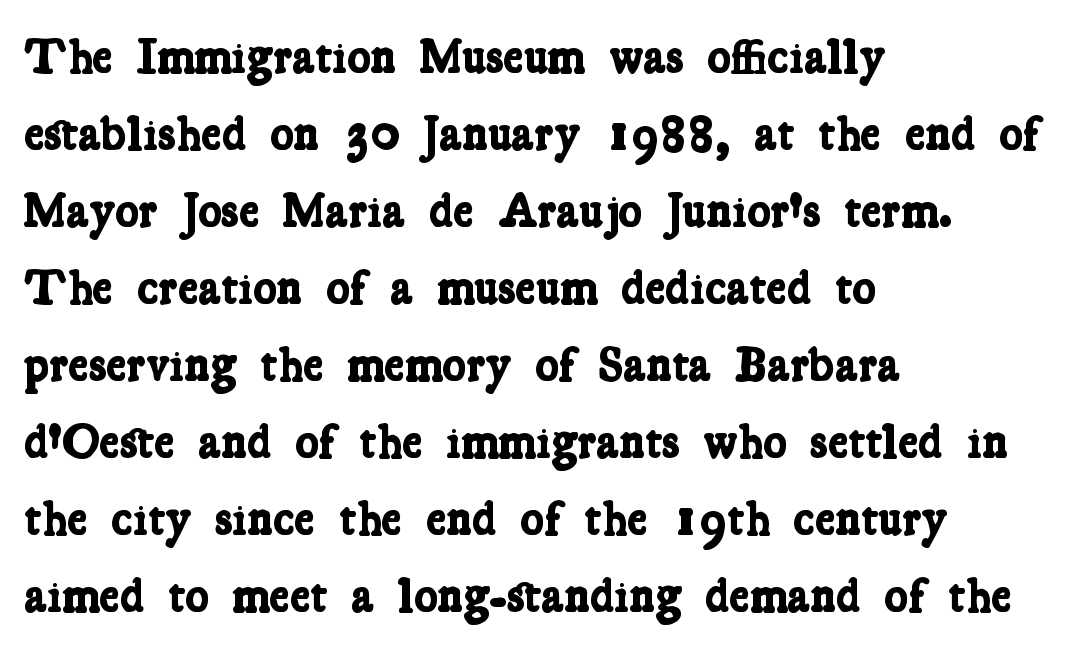
{"serif": "yes", "bold": "yes", "weight": "bold", "width": "condensed", "stroke_contrast": "low", "x_height": "medium", "monospaced": "no", "underline": "no", "align": "left", "line_spacing": "normal", "line_spacing_ratio": 1.57, "letter_spacing": "normal", "letter_spacing_em": 0.0, "glyph_px": 49}
